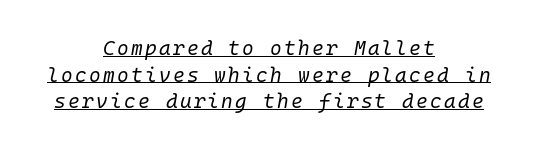
Q: Is the text bold? A: No.
Q: Is the text italic (slanted)? A: Yes, it leans right by about 10 degrees.
Q: Is the text underlined? A: Yes.
Q: How is the paragraph aligned? A: Centered.
Q: Is the spacing between lines tight, normal or loose? A: Normal.
